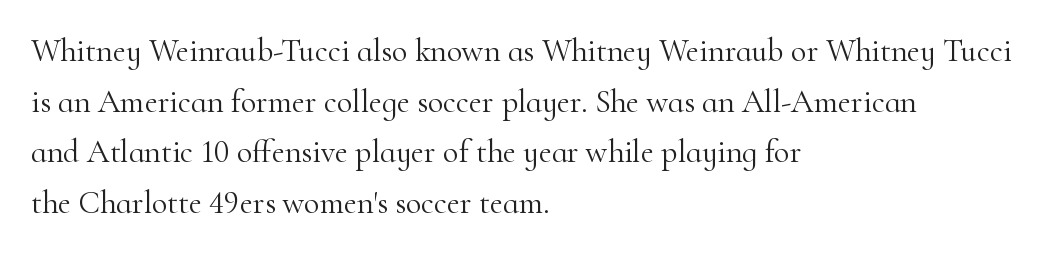
The rendering uses a moderate line-height, typical for paragraphs. This sample uses an upright cut, with every glyph sitting square on the baseline. This sample has the flowing, uneven cadence of proportional lettering. Each row of text sits above clean, open space. Nobody touched the tracking dial on this one.
